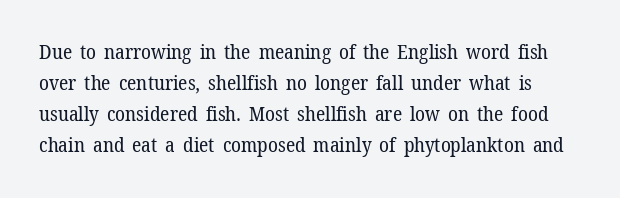
The image shows 20 px text type, upright; set normal line spacing (1.55x), normal letter spacing, not underlined.
